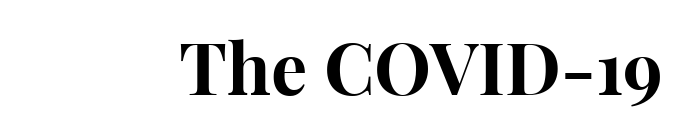
The image shows 72 px bold serif type, upright; set normal letter spacing, not underlined; high stroke contrast and a medium x-height.
